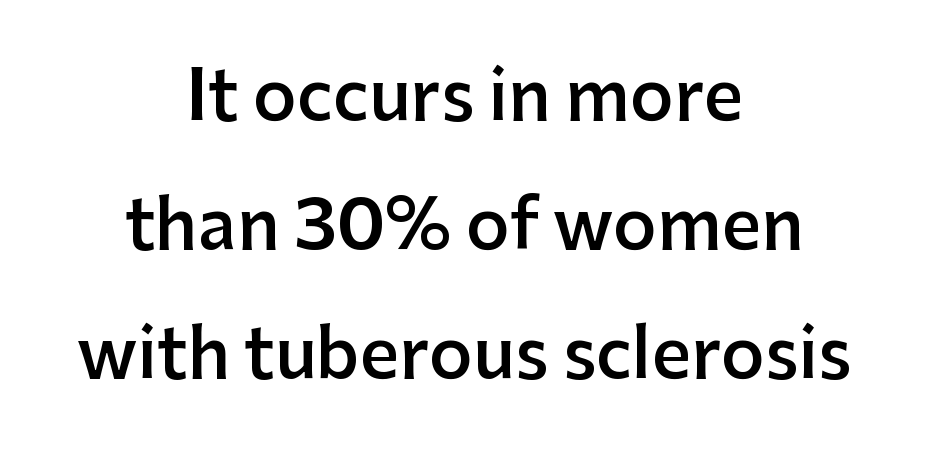
The paragraph shown floats in the horizontal middle. Here the designer chose a conventional face with non-uniform glyph widths. Notice the wide empty band between every row — that's loose leading. The words here are not underlined. Type style note: lacks serifs. The strokes are fattened partway — semibold, not bold.
